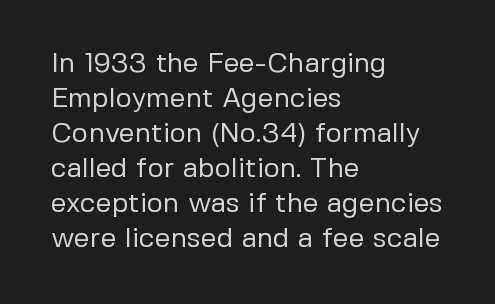
{"serif": "no", "italic": "no", "bold": "no", "weight": "regular", "width": "normal", "stroke_contrast": "low", "x_height": "medium", "monospaced": "no", "underline": "no", "align": "left", "line_spacing": "normal", "line_spacing_ratio": 1.25, "letter_spacing": "normal", "letter_spacing_em": 0.0, "glyph_px": 28}
